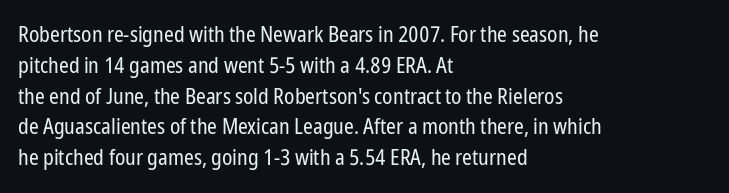
{"italic": "no", "bold": "no", "underline": "no", "align": "left", "line_spacing": "normal", "line_spacing_ratio": 1.4, "letter_spacing": "normal", "letter_spacing_em": 0.0, "glyph_px": 22}
